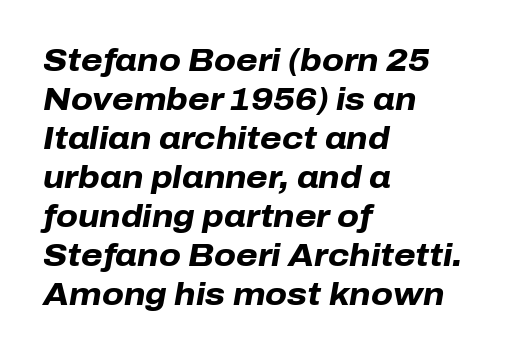
{"italic": "yes", "lean": "right", "slant_degrees": 10, "bold": "yes", "weight": "heavy", "width": "normal", "stroke_contrast": "low", "x_height": "medium", "monospaced": "no", "underline": "no", "align": "left", "line_spacing": "normal", "line_spacing_ratio": 1.26, "letter_spacing": "normal", "letter_spacing_em": 0.0, "glyph_px": 31}
